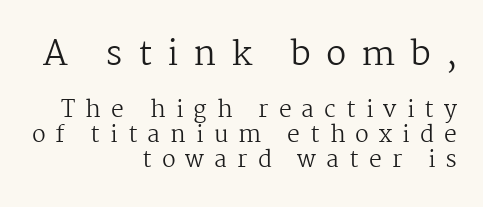
The face used here is rendered with a markedly widened letterfit. Bigger letters appear in the top chunk; the bottom chunk is reduced. Vertical spacing — tight. Is the type heavy? It reads as light-to-regular instead. Underlining? Definitely not there.
